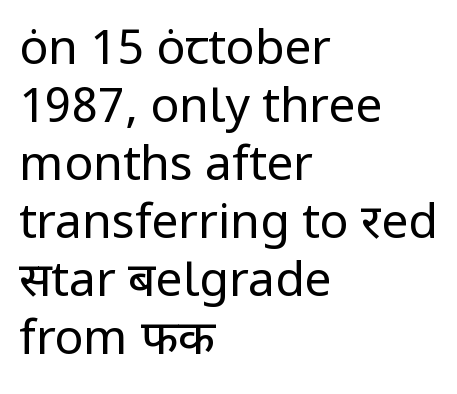
{"serif": "no", "italic": "no", "bold": "no", "weight": "regular", "width": "normal", "stroke_contrast": "low", "x_height": "medium", "monospaced": "no", "underline": "no", "align": "left", "line_spacing_ratio": 1.21, "letter_spacing": "normal", "letter_spacing_em": 0.0, "glyph_px": 48}
